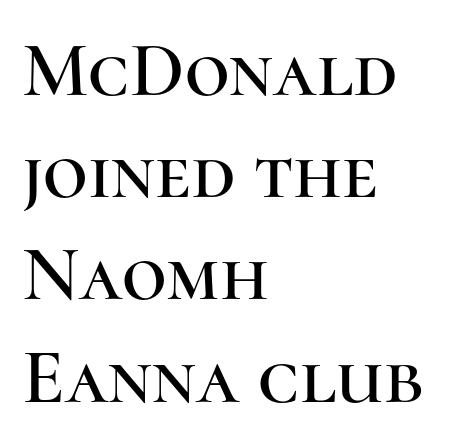
The image shows 78 px serif type, upright; set left-aligned, normal line spacing (1.31x), normal letter spacing, not underlined; high stroke contrast and a medium x-height.
